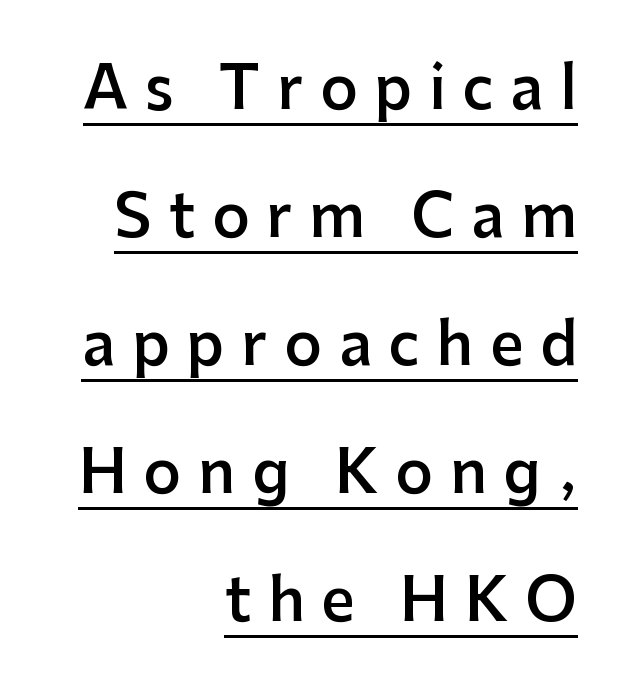
Q: Is the text bold? A: Semi-bold.
Q: Is the text italic (slanted)? A: No, it is upright.
Q: Is the typeface a serif or a sans-serif typeface? A: Sans-serif.
Q: Is the text underlined? A: Yes.
Q: How is the paragraph aligned? A: Right-aligned.
Q: Is the spacing between letters normal or unusually wide? A: Unusually wide.
Q: Is the spacing between lines tight, normal or loose? A: Loose.
Q: Width (condensed, normal, or wide)? A: Normal.
Q: Stroke contrast? A: Low.
Q: x-height? A: Medium.
Q: Monospaced? A: No.
